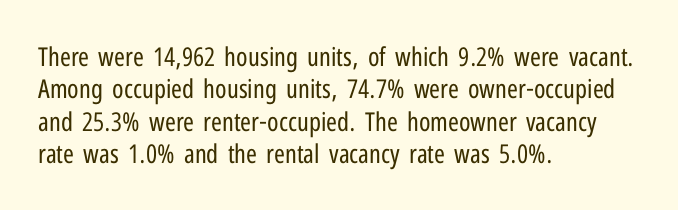
Q: Is the text bold? A: No.
Q: Is the text italic (slanted)? A: No, it is upright.
Q: Is the text underlined? A: No.
Q: How is the paragraph aligned? A: Left-aligned.
Q: Is the spacing between letters normal or unusually wide? A: Normal.
Q: Is the spacing between lines tight, normal or loose? A: Normal.
